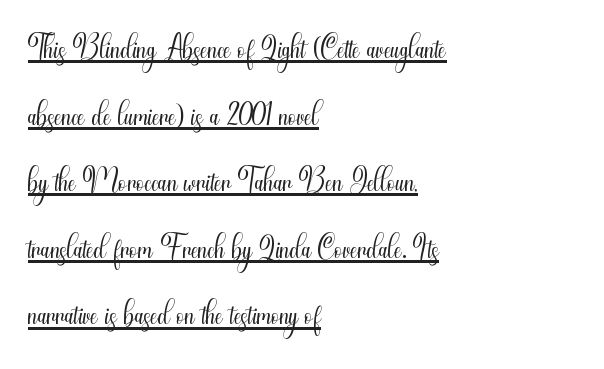
Q: Is the text bold? A: No.
Q: Is the text italic (slanted)? A: Yes.
Q: Is the typeface a serif or a sans-serif typeface? A: Sans-serif.
Q: Is the text underlined? A: Yes.
Q: How is the paragraph aligned? A: Left-aligned.
Q: Is the spacing between letters normal or unusually wide? A: Normal.
Q: Is the spacing between lines tight, normal or loose? A: Normal.
Q: Width (condensed, normal, or wide)? A: Condensed.
Q: Stroke contrast? A: Medium.
Q: x-height? A: Small.
Q: Monospaced? A: No.
